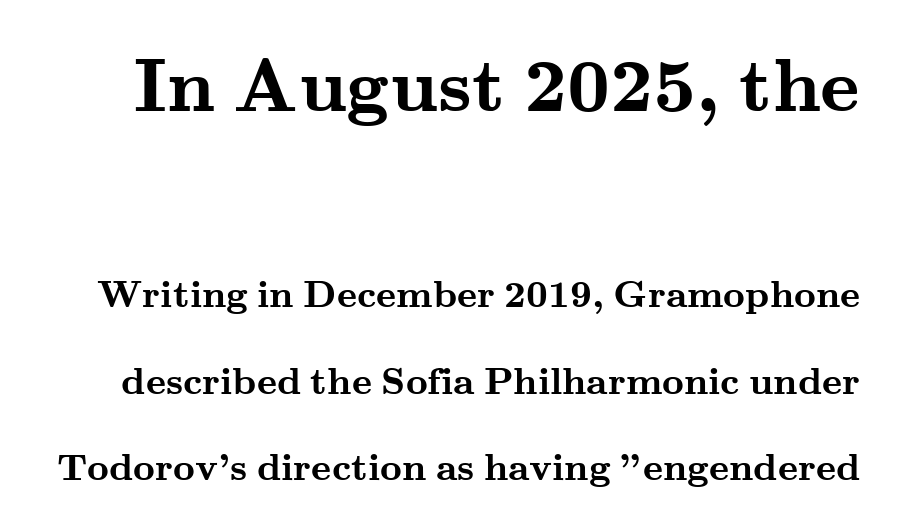
{"serif": "yes", "italic": "no", "bold": "yes", "weight": "semibold", "width": "wide", "stroke_contrast": "medium", "x_height": "small", "monospaced": "no", "underline": "no", "line_spacing": "loose", "line_spacing_ratio": 2.28, "letter_spacing": "normal", "letter_spacing_em": 0.0, "larger_block": "first", "size_ratio": 1.97, "glyph_px": 75}
